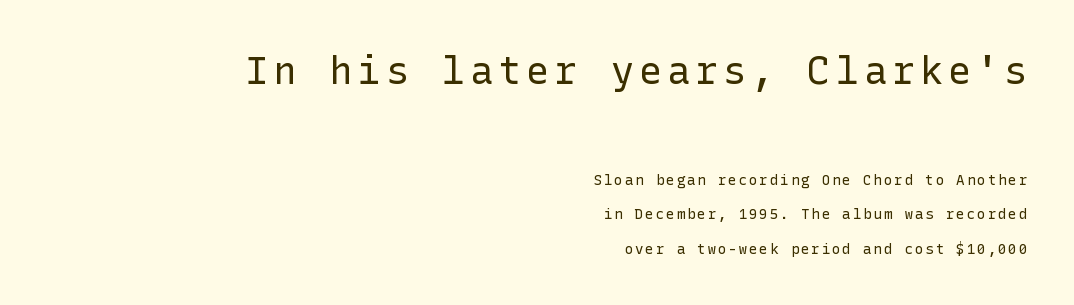
The image shows 38 px regular-weight sans-serif type, upright; set right-aligned, loose line spacing (2.46x), not underlined; the first (top) block is 2.71x larger; low stroke contrast and a medium x-height.
